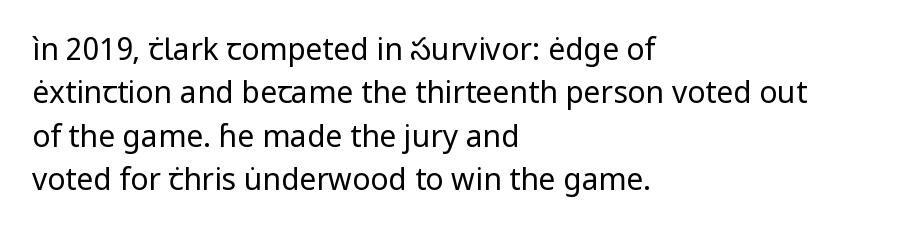
{"serif": "no", "italic": "no", "bold": "no", "weight": "regular", "width": "normal", "stroke_contrast": "low", "x_height": "medium", "monospaced": "no", "underline": "no", "align": "left", "line_spacing": "normal", "line_spacing_ratio": 1.45, "letter_spacing": "normal", "letter_spacing_em": 0.0, "glyph_px": 30}
